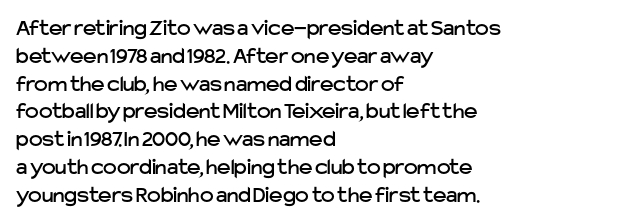
Here the glyphs are tracked normally, forming tight word shapes. The specimen omits any rule beneath the text block's lines. Vertical strokes here are truly vertical. The lines in this sample share a left origin and differ only in where they stop.
